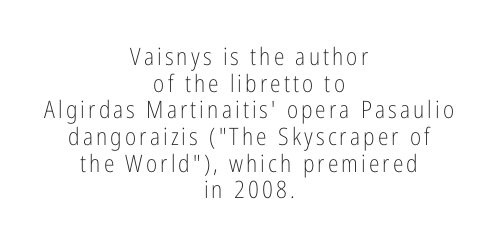
Q: Is the text bold? A: No.
Q: Is the text italic (slanted)? A: No, it is upright.
Q: Is the text underlined? A: No.
Q: How is the paragraph aligned? A: Centered.
Q: Is the spacing between lines tight, normal or loose? A: Tight.
